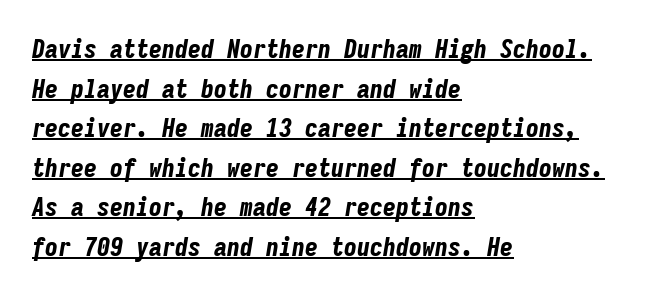
Q: Is the text bold? A: Yes.
Q: Is the text italic (slanted)? A: Yes, it leans right by about 9 degrees.
Q: Is the text underlined? A: Yes.
Q: How is the paragraph aligned? A: Left-aligned.
Q: Is the spacing between letters normal or unusually wide? A: Normal.
Q: Is the spacing between lines tight, normal or loose? A: Normal.
